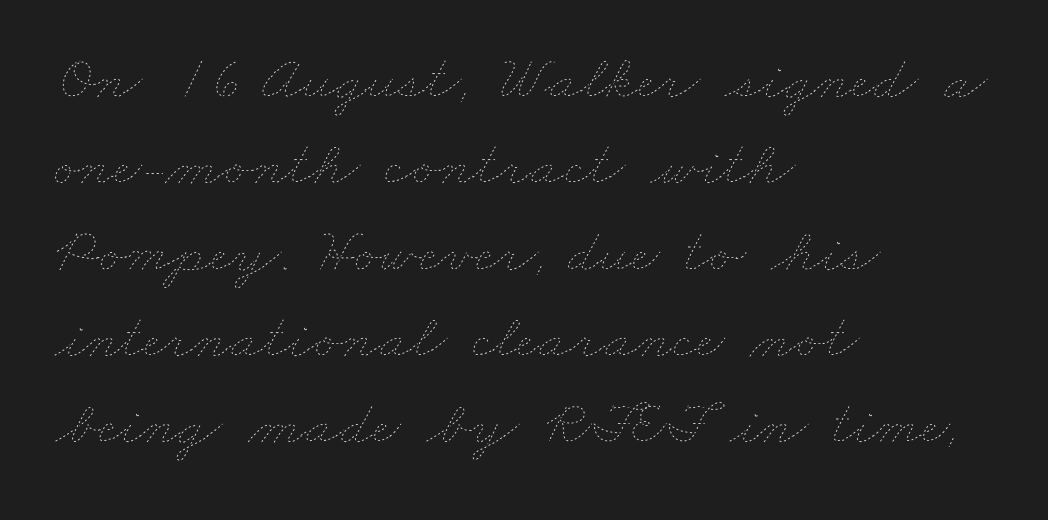
The image shows 63 px thin, wide type; set left-aligned, normal line spacing (1.37x), normal letter spacing, not underlined; low stroke contrast and a small x-height.
